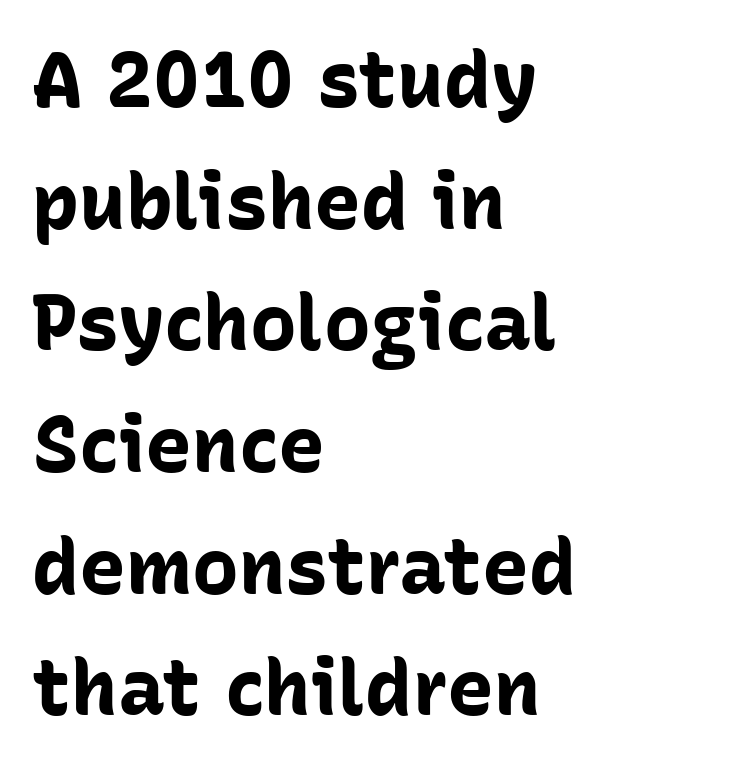
{"serif": "no", "italic": "no", "bold": "yes", "weight": "bold", "width": "normal", "stroke_contrast": "low", "x_height": "medium", "monospaced": "no", "underline": "no", "align": "left", "line_spacing": "normal", "line_spacing_ratio": 1.56, "letter_spacing": "normal", "letter_spacing_em": 0.0, "glyph_px": 78}
